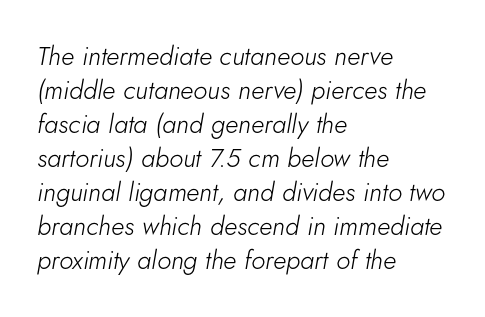
The image shows 26 px text type, italic (leaning right); set left-aligned, normal line spacing (1.31x), normal letter spacing, not underlined.
